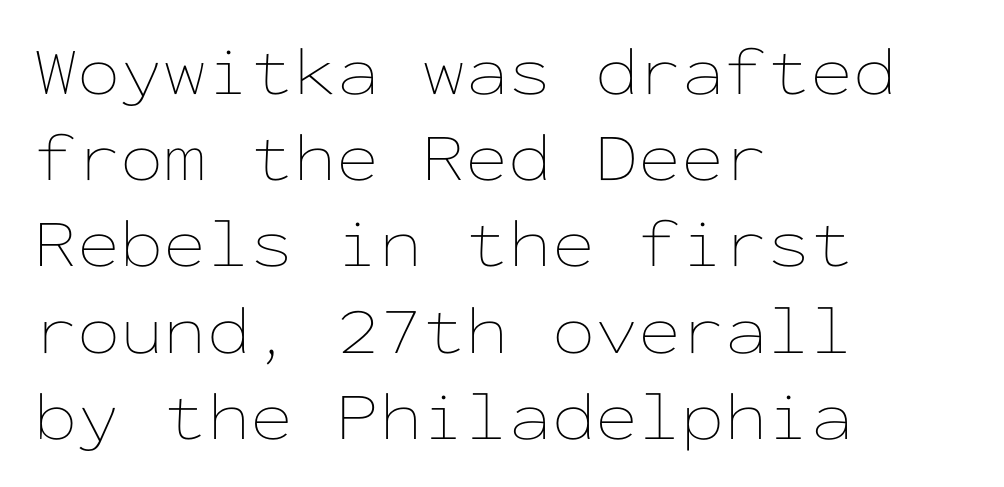
Q: Is the text bold? A: No.
Q: Is the text italic (slanted)? A: No, it is upright.
Q: Is the text underlined? A: No.
Q: How is the paragraph aligned? A: Left-aligned.
Q: Is the spacing between letters normal or unusually wide? A: Normal.
Q: Is the spacing between lines tight, normal or loose? A: Normal.
Q: Width (condensed, normal, or wide)? A: Wide.
Q: Stroke contrast? A: Low.
Q: x-height? A: Medium.
Q: Monospaced? A: Yes.
